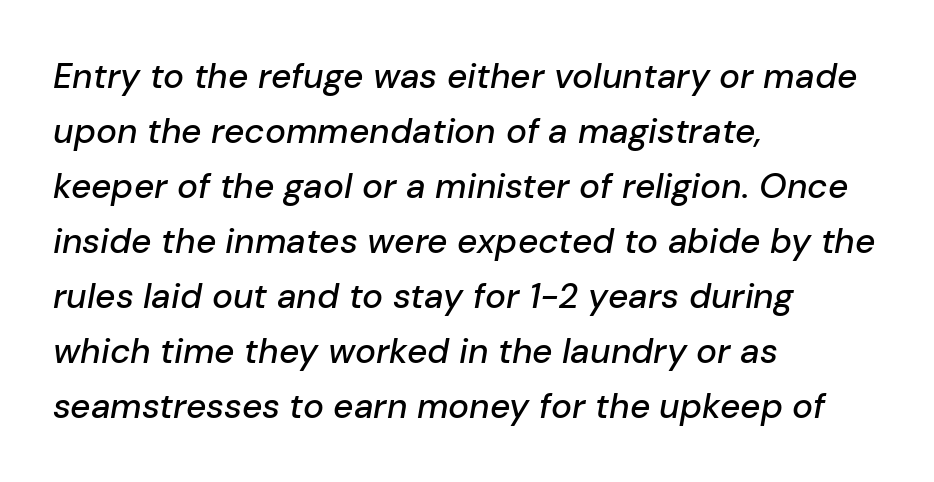
{"italic": "yes", "lean": "right", "slant_degrees": 10, "width": "normal", "stroke_contrast": "low", "x_height": "medium", "monospaced": "no", "underline": "no", "align": "left", "line_spacing": "normal", "line_spacing_ratio": 1.57, "letter_spacing": "normal", "letter_spacing_em": 0.0, "glyph_px": 35}
